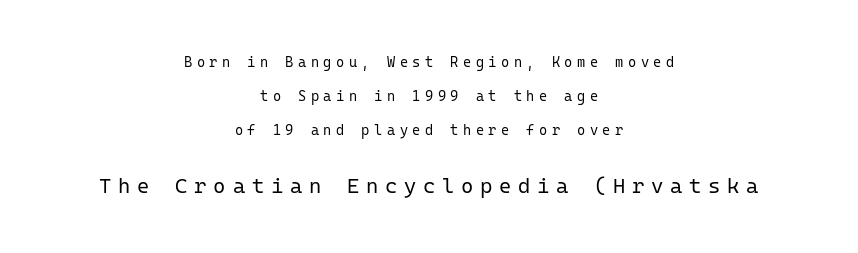
Q: Is the text bold? A: No.
Q: Is the text italic (slanted)? A: No, it is upright.
Q: Is the text underlined? A: No.
Q: How is the paragraph aligned? A: Centered.
Q: Is the spacing between letters normal or unusually wide? A: Unusually wide.
Q: Is the spacing between lines tight, normal or loose? A: Loose.
Q: Which block of text is set in a larger size, the first (top) or the second (bottom)? A: The second (bottom) one.
